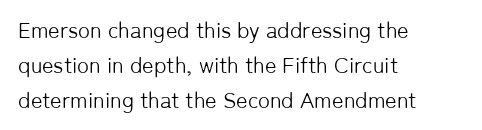
Q: Is the text bold? A: No.
Q: Is the text italic (slanted)? A: No, it is upright.
Q: Is the text underlined? A: No.
Q: How is the paragraph aligned? A: Left-aligned.
Q: Is the spacing between letters normal or unusually wide? A: Normal.
Q: Is the spacing between lines tight, normal or loose? A: Normal.
